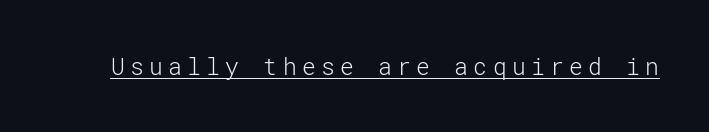
{"italic": "no", "bold": "no", "underline": "yes", "letter_spacing": "wide", "letter_spacing_em": 0.23, "glyph_px": 23}
